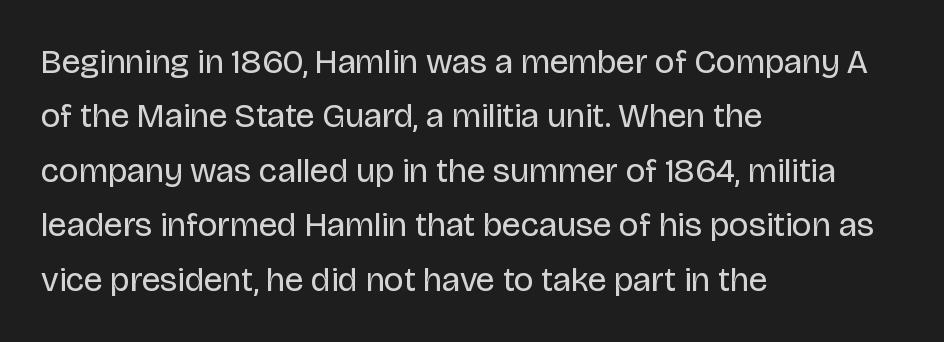
The image shows 34 px regular-weight sans-serif type, upright; set left-aligned, normal line spacing (1.6x), normal letter spacing, not underlined; low stroke contrast and a large x-height.
